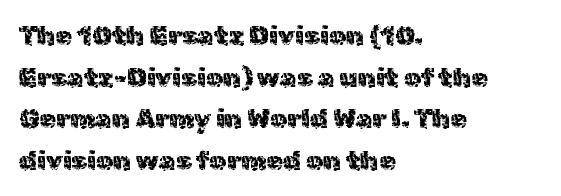
A typesetter would call this zero additional tracking. Line beginnings align vertically; line endings do not. The leading is moderate, giving the passage an even texture. No italicization has been applied; the sample stays upright. This rendering features lettering with no underline.
